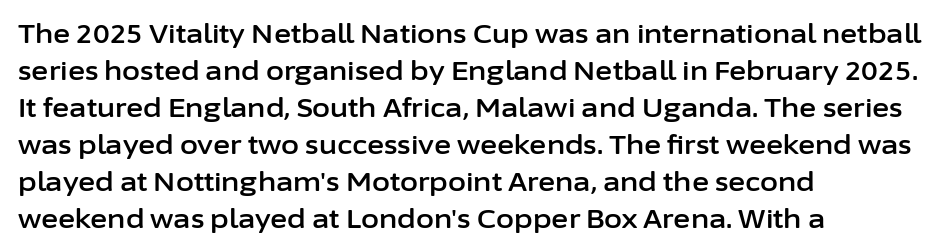
Q: Is the text italic (slanted)? A: No, it is upright.
Q: Is the text underlined? A: No.
Q: How is the paragraph aligned? A: Left-aligned.
Q: Is the spacing between letters normal or unusually wide? A: Normal.
Q: Is the spacing between lines tight, normal or loose? A: Normal.
